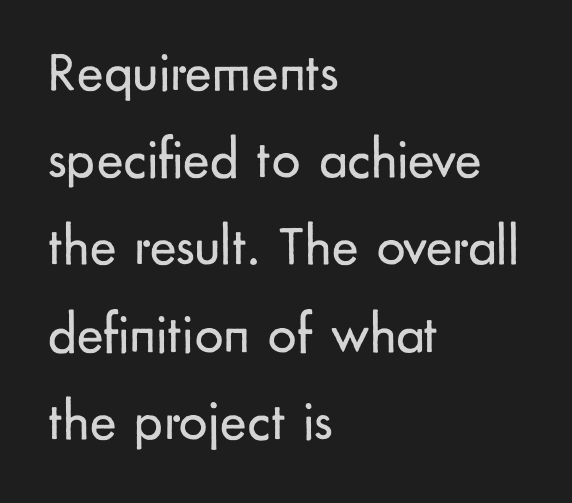
The image shows 57 px regular-weight sans-serif type, upright; set left-aligned, normal line spacing (1.53x), normal letter spacing, not underlined; low stroke contrast and a small x-height.
